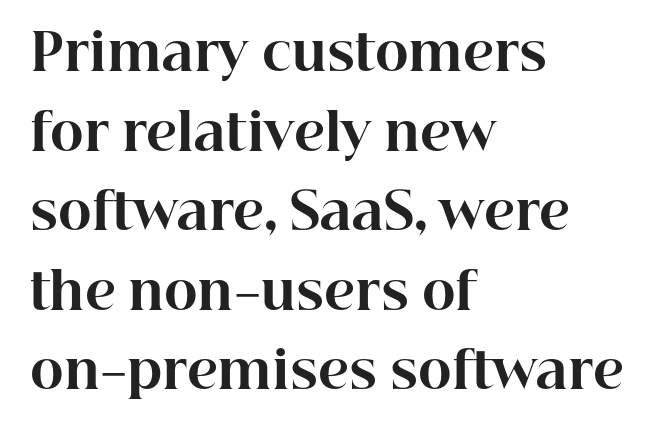
The image shows 51 px bold serif type, upright; set left-aligned, normal line spacing (1.56x), normal letter spacing, not underlined; high stroke contrast and a medium x-height.
